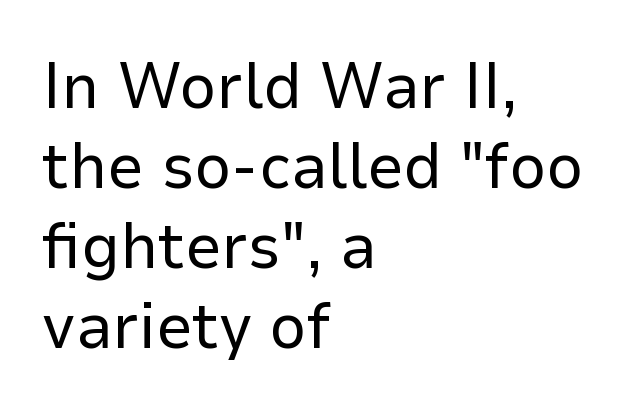
Q: Is the text bold? A: No.
Q: Is the text italic (slanted)? A: No, it is upright.
Q: Is the typeface a serif or a sans-serif typeface? A: Sans-serif.
Q: Is the text underlined? A: No.
Q: How is the paragraph aligned? A: Left-aligned.
Q: Is the spacing between letters normal or unusually wide? A: Normal.
Q: Width (condensed, normal, or wide)? A: Normal.
Q: Stroke contrast? A: Low.
Q: x-height? A: Medium.
Q: Monospaced? A: No.
